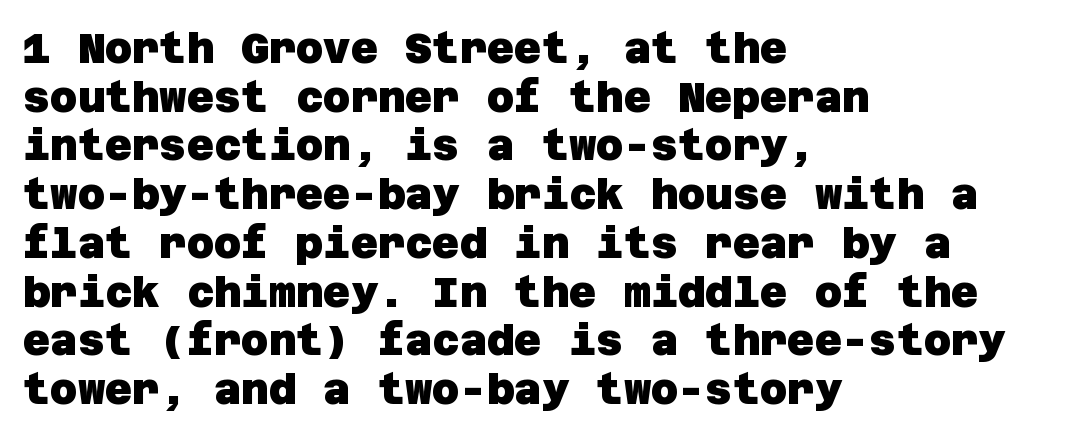
The image shows 42 px heavy sans-serif type; set left-aligned, line spacing 1.16x, normal letter spacing, not underlined; low stroke contrast and a large x-height.
